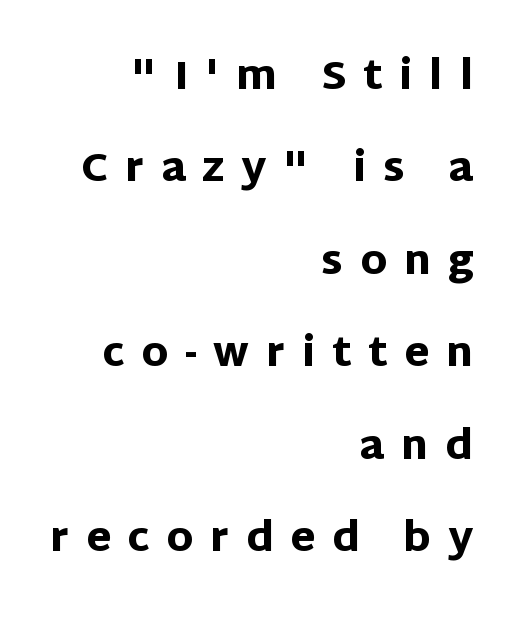
{"serif": "no", "italic": "no", "bold": "yes", "weight": "heavy", "width": "normal", "stroke_contrast": "low", "x_height": "large", "monospaced": "no", "underline": "no", "align": "right", "line_spacing": "loose", "line_spacing_ratio": 2.31, "letter_spacing": "wide", "letter_spacing_em": 0.42, "glyph_px": 40}
